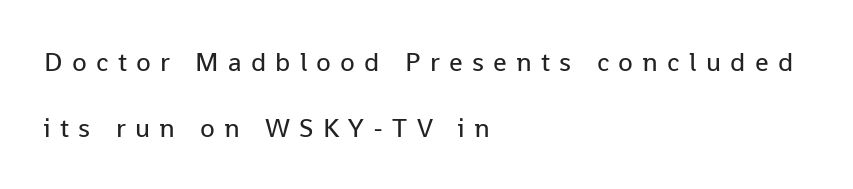
The image shows 27 px text type, upright; set left-aligned, loose line spacing (2.44x), unusually wide letter spacing (+0.34 em), not underlined.
